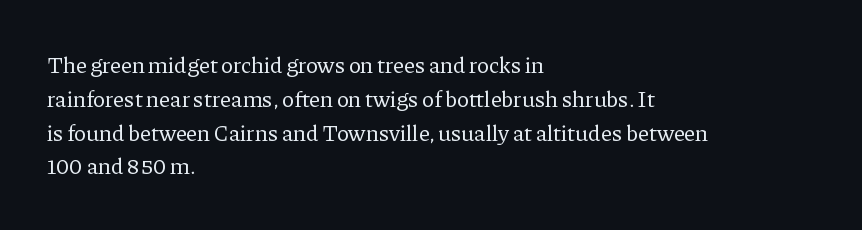
The image shows 23 px text type, upright; set left-aligned, normal line spacing (1.47x), normal letter spacing, not underlined.
